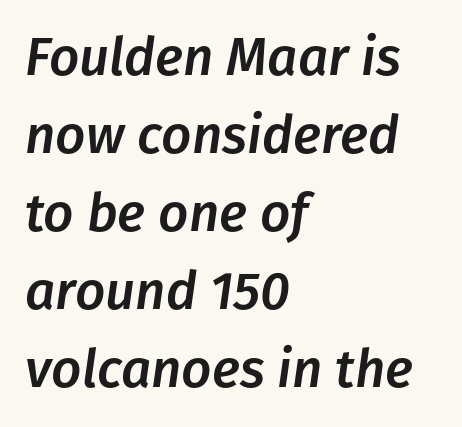
The image shows 53 px text type, italic (leaning right); set left-aligned, normal line spacing (1.47x), normal letter spacing, not underlined; low stroke contrast and a medium x-height.
